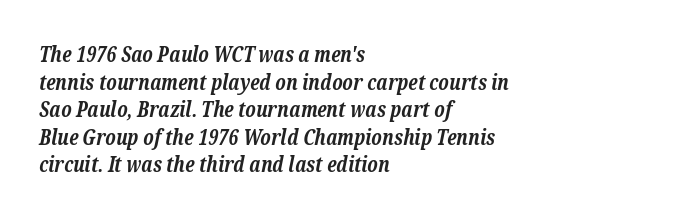
{"italic": "yes", "lean": "right", "slant_degrees": 12, "bold": "yes", "underline": "no", "align": "left", "line_spacing": "normal", "line_spacing_ratio": 1.31, "letter_spacing": "normal", "letter_spacing_em": 0.0, "glyph_px": 21}
